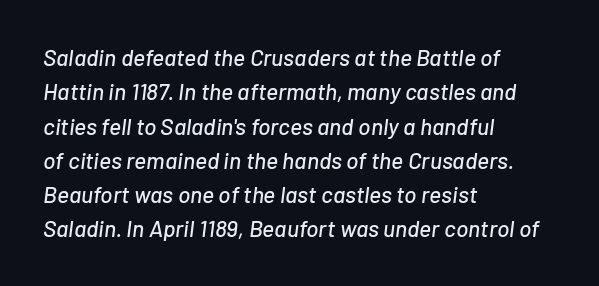
The foot of each line stays bare and open. Horizontal alignment here is leftward, the default for most running prose. Tracking value appears to be zero — textbook default spacing. Tall strokes in this sample are angled rather than plumb. Quick note: interline space is typical.
